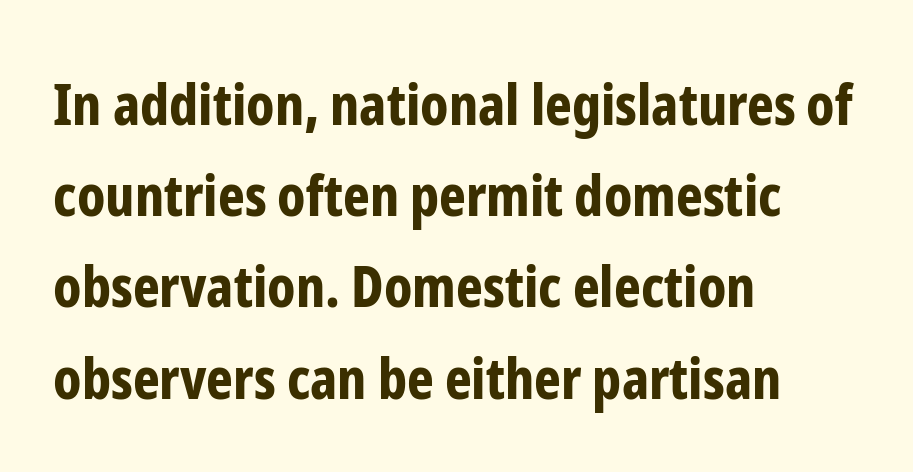
Look at the bottom of the vertical strokes: they stop flat, with no serifs. These lines sit exactly where default settings would place them. Type without underlining. The rendering uses natural spacing where letterforms have individual widths.
